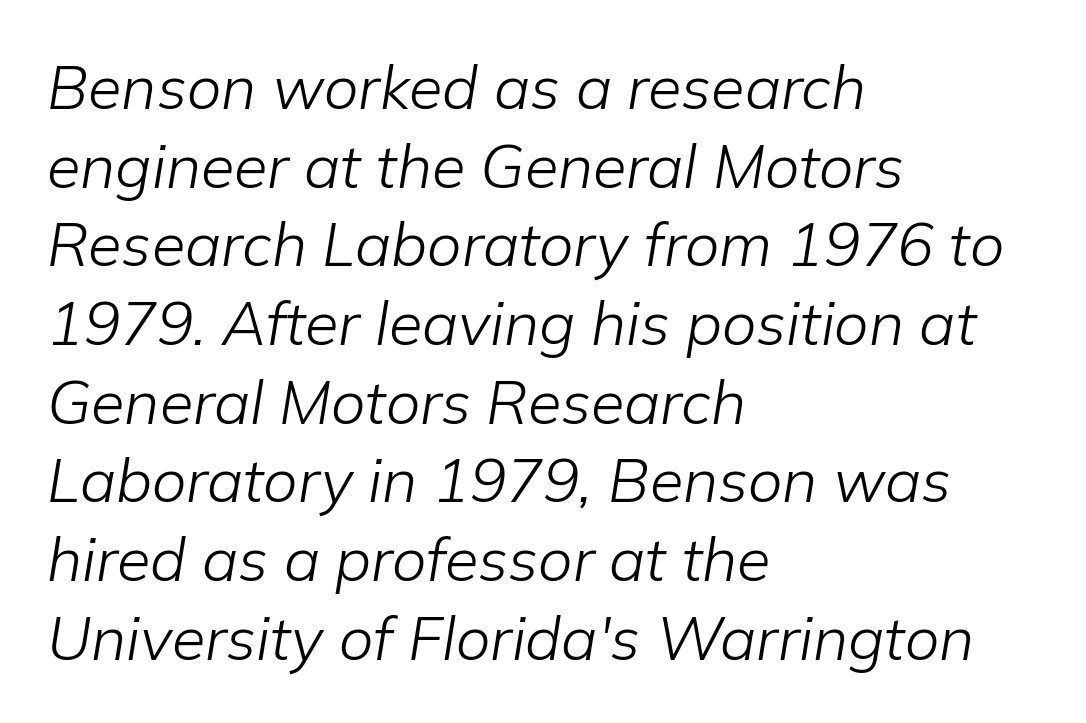
The image shows 61 px light type, italic (leaning right); set left-aligned, normal line spacing (1.29x), normal letter spacing, not underlined; low stroke contrast and a medium x-height.
